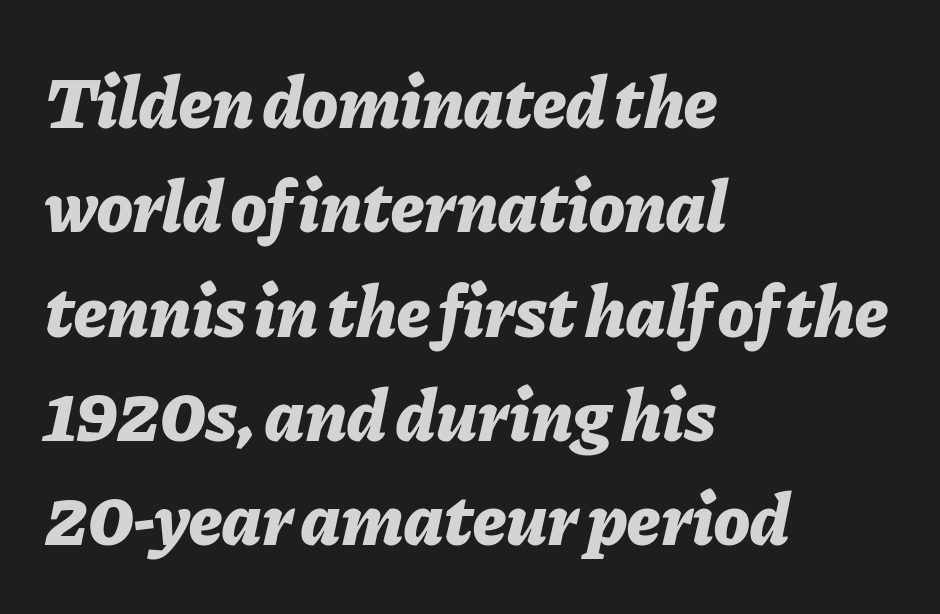
The lines are quadded left. Descenders hang freely into open space. You could not count columns in this text — the font is proportionally spaced. Inter-character spacing is left at the font's built-in metrics. An italicized treatment has been applied to the whole sample.
